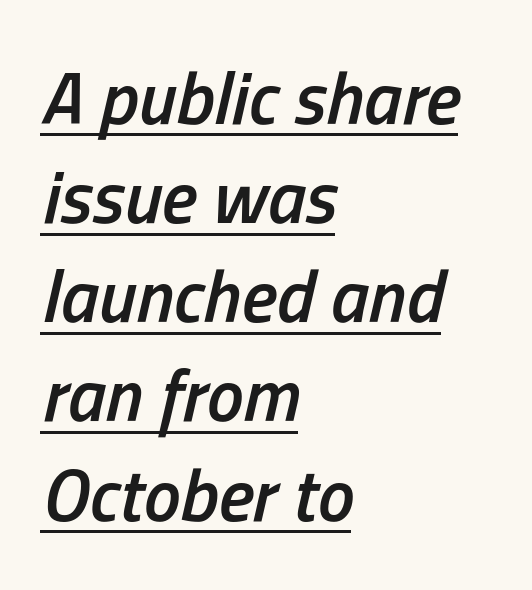
Inter-character spacing is left at the font's built-in metrics. Horizontally, the lines are justified to the leading edge only. Would a proofreader flag this as italicized? Yes. Varying glyph widths throughout — classic text-font behaviour. Decoration check: the copy is underlined. Firm but not heavy-handed strokes: this text is semibold.
